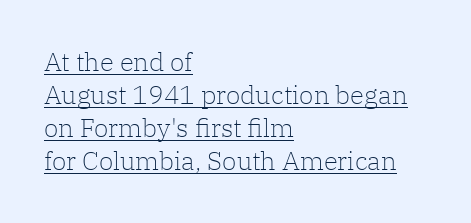
{"italic": "no", "bold": "no", "underline": "yes", "align": "left", "line_spacing": "normal", "line_spacing_ratio": 1.27, "letter_spacing": "normal", "letter_spacing_em": 0.0, "glyph_px": 26}
